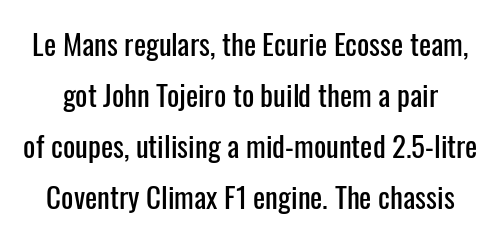
The image shows 29 px condensed sans-serif type, upright; set line spacing 1.76x, normal letter spacing, not underlined; low stroke contrast and a medium x-height.
